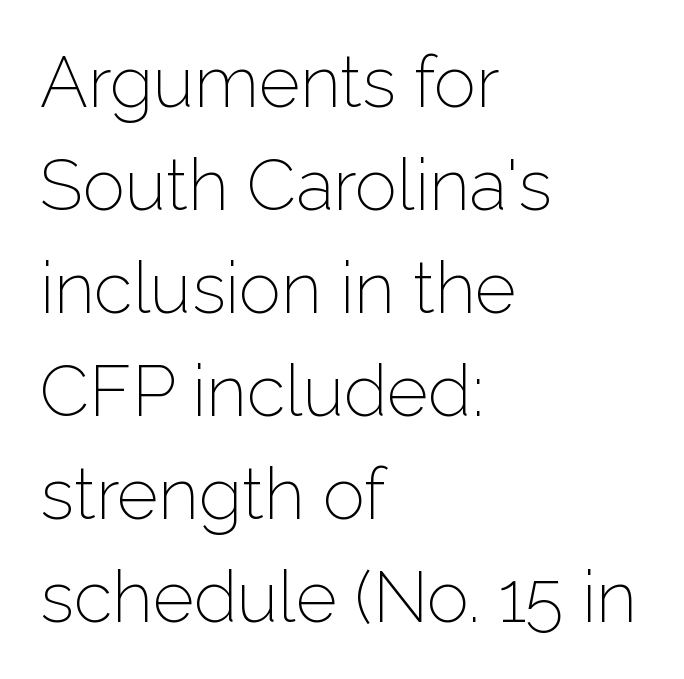
{"serif": "no", "italic": "no", "bold": "no", "weight": "light", "width": "normal", "stroke_contrast": "low", "x_height": "medium", "monospaced": "no", "underline": "no", "align": "left", "line_spacing": "normal", "line_spacing_ratio": 1.45, "letter_spacing": "normal", "letter_spacing_em": 0.0, "glyph_px": 71}
